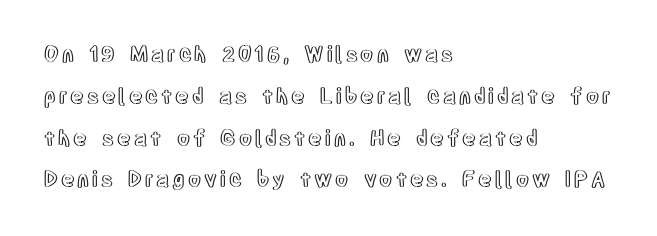
The leading is generous, giving the passage an open texture. Check under the words: just untouched page. Typeset ragged right — the left edge is the straight one. The axis of the letterforms is exactly vertical.
